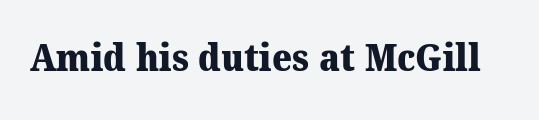
The image shows 38 px heavy serif type; set normal letter spacing, not underlined; medium stroke contrast and a medium x-height.
